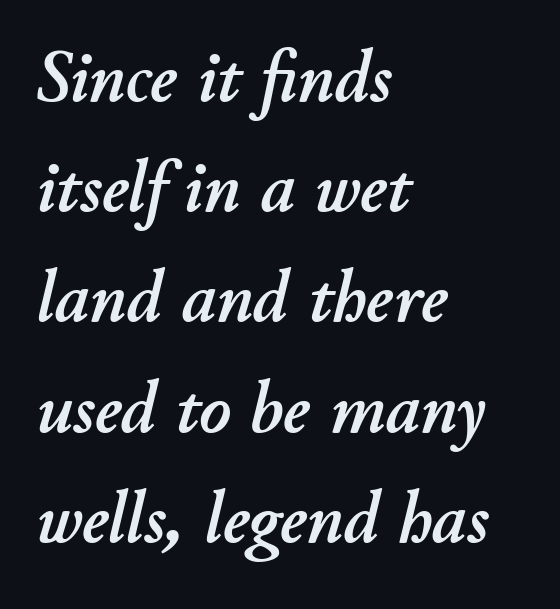
Q: Is the text italic (slanted)? A: Yes, it leans right by about 11 degrees.
Q: Is the text underlined? A: No.
Q: How is the paragraph aligned? A: Left-aligned.
Q: Is the spacing between letters normal or unusually wide? A: Normal.
Q: Is the spacing between lines tight, normal or loose? A: Normal.
Q: Width (condensed, normal, or wide)? A: Normal.
Q: Stroke contrast? A: Low.
Q: x-height? A: Small.
Q: Monospaced? A: No.
